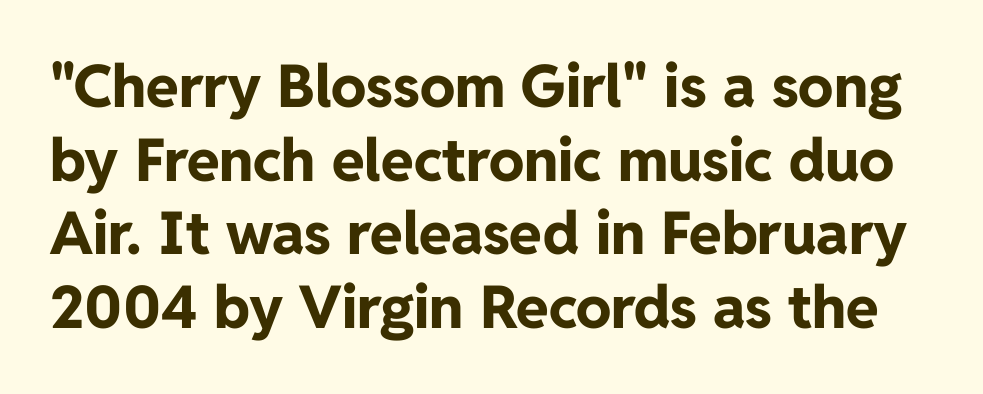
The image shows 59 px bold sans-serif type, upright; set normal line spacing (1.25x), normal letter spacing, not underlined; low stroke contrast and a medium x-height.
